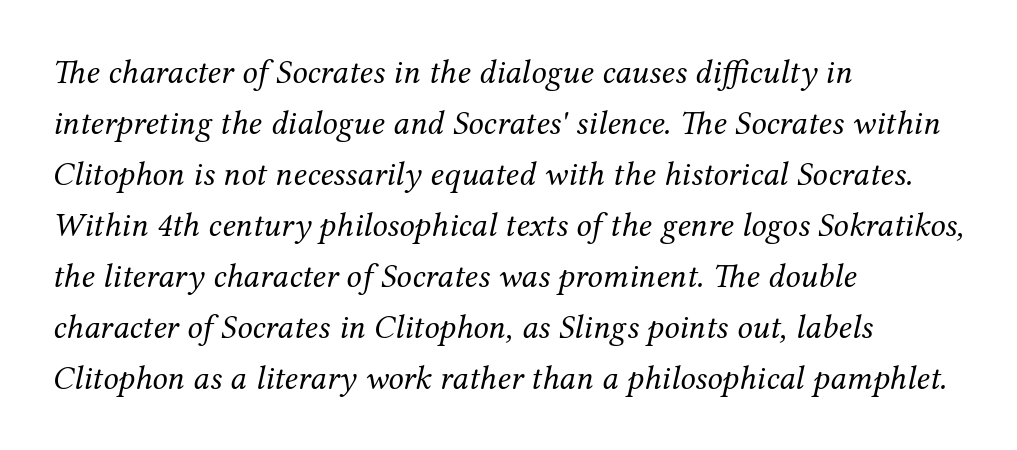
{"serif": "yes", "italic": "yes", "lean": "right", "slant_degrees": 12, "bold": "no", "weight": "regular", "width": "normal", "stroke_contrast": "medium", "x_height": "medium", "monospaced": "no", "underline": "no", "align": "left", "line_spacing": "normal", "line_spacing_ratio": 1.5, "letter_spacing": "normal", "letter_spacing_em": 0.0, "glyph_px": 34}
